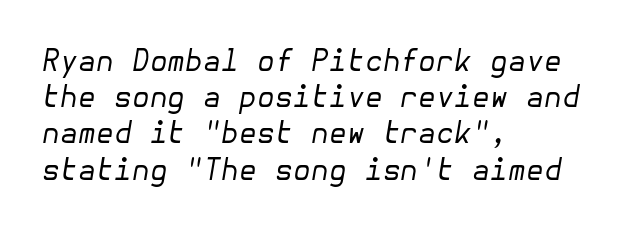
Q: Is the text bold? A: No.
Q: Is the text italic (slanted)? A: Yes, it leans right by about 10 degrees.
Q: Is the text underlined? A: No.
Q: How is the paragraph aligned? A: Left-aligned.
Q: Is the spacing between letters normal or unusually wide? A: Normal.
Q: Is the spacing between lines tight, normal or loose? A: Normal.
Q: Width (condensed, normal, or wide)? A: Normal.
Q: Stroke contrast? A: Low.
Q: x-height? A: Medium.
